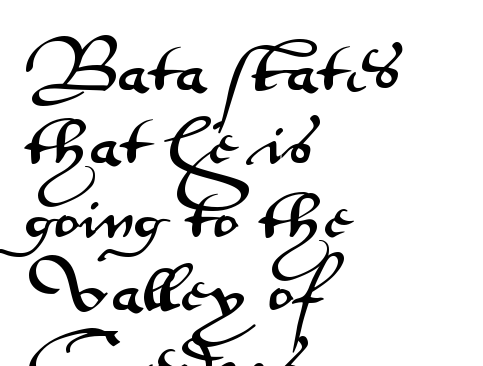
The baseline area is clear. Are there feet on the stems? There aren't — it's a sans. The lines are quadded left. Looks like regular typesetting: each glyph gets only the width it needs.
